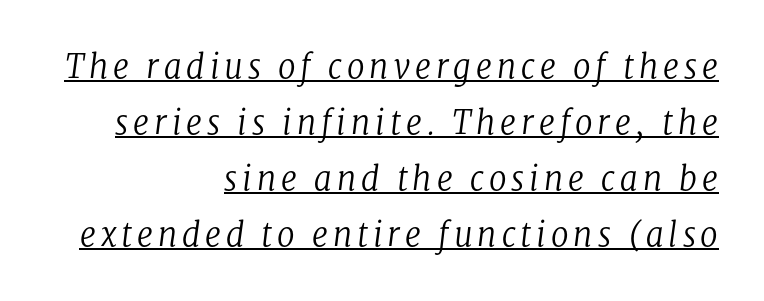
{"serif": "yes", "italic": "yes", "lean": "right", "slant_degrees": 8, "bold": "no", "weight": "regular", "width": "normal", "stroke_contrast": "low", "x_height": "medium", "monospaced": "no", "underline": "yes", "align": "right", "line_spacing_ratio": 1.75, "glyph_px": 32}
